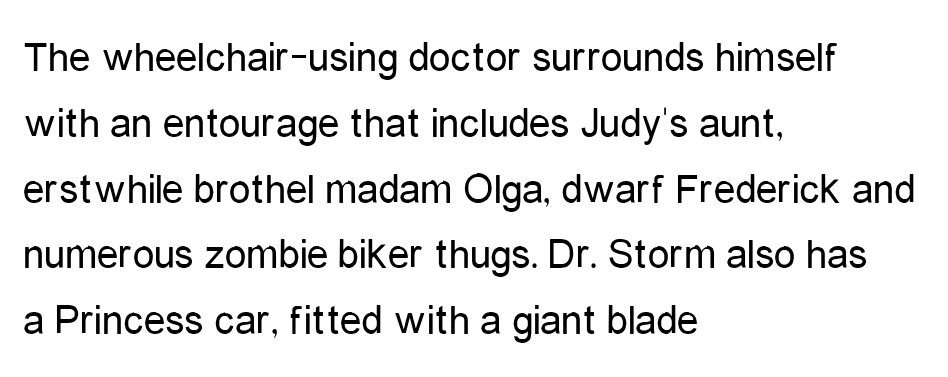
Q: Is the text bold? A: No.
Q: Is the text italic (slanted)? A: No, it is upright.
Q: Is the typeface a serif or a sans-serif typeface? A: Sans-serif.
Q: Is the text underlined? A: No.
Q: How is the paragraph aligned? A: Left-aligned.
Q: Is the spacing between letters normal or unusually wide? A: Normal.
Q: Is the spacing between lines tight, normal or loose? A: Normal.
Q: Width (condensed, normal, or wide)? A: Condensed.
Q: Stroke contrast? A: Low.
Q: x-height? A: Medium.
Q: Monospaced? A: No.
